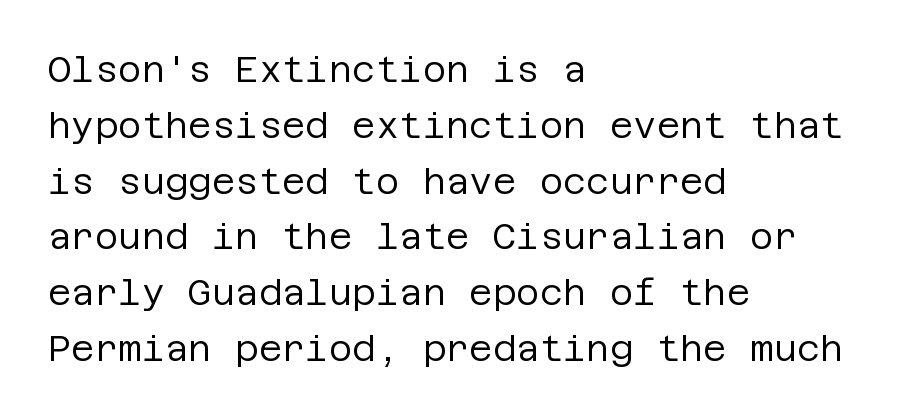
The image shows 36 px regular-weight sans-serif type, upright; set left-aligned, normal line spacing (1.55x), normal letter spacing, not underlined; low stroke contrast and a large x-height.
